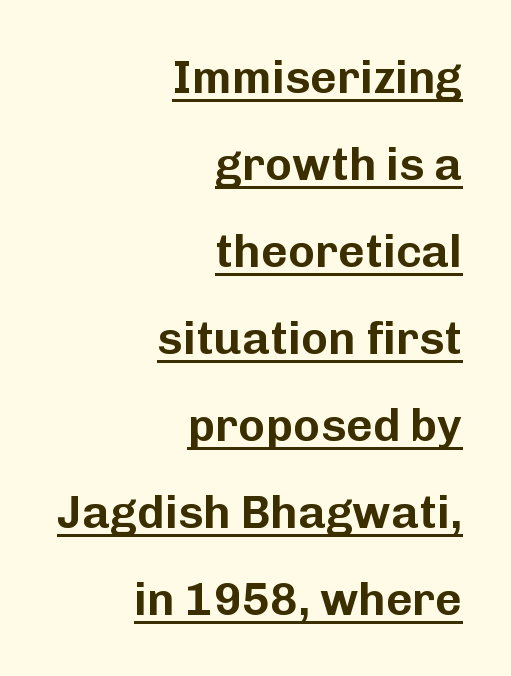
{"serif": "no", "italic": "no", "width": "normal", "stroke_contrast": "low", "x_height": "medium", "monospaced": "no", "underline": "yes", "align": "right", "line_spacing_ratio": 1.89, "letter_spacing": "normal", "letter_spacing_em": 0.0, "glyph_px": 46}
